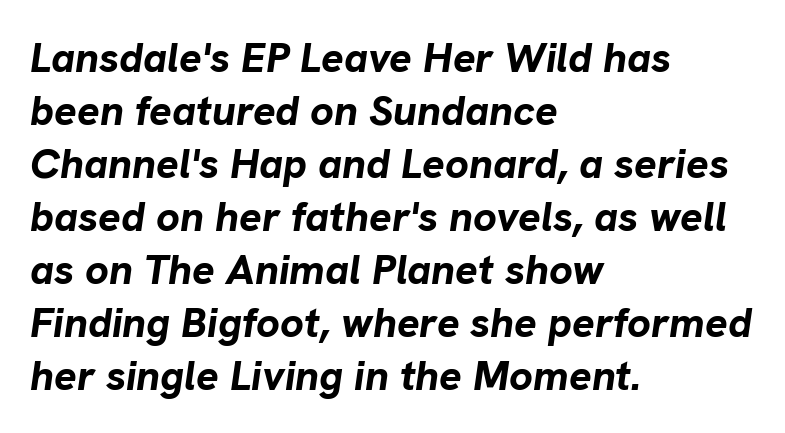
{"italic": "yes", "lean": "right", "slant_degrees": 8, "bold": "yes", "weight": "bold", "width": "normal", "stroke_contrast": "low", "x_height": "medium", "monospaced": "no", "underline": "no", "align": "left", "line_spacing": "normal", "line_spacing_ratio": 1.26, "letter_spacing": "normal", "letter_spacing_em": 0.0, "glyph_px": 42}
